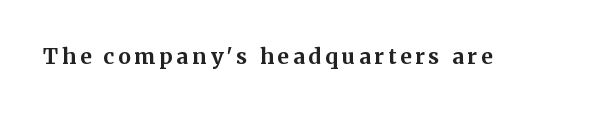
Q: Is the text bold? A: Yes.
Q: Is the text italic (slanted)? A: No, it is upright.
Q: Is the text underlined? A: No.
